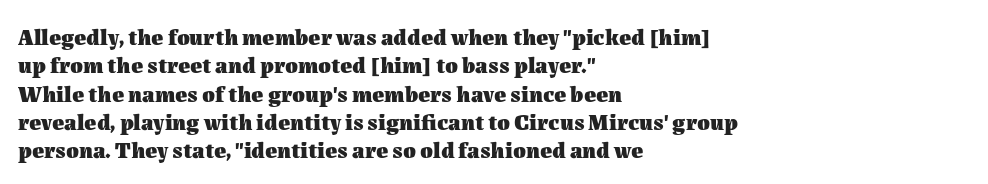
{"italic": "no", "bold": "yes", "underline": "no", "align": "left", "line_spacing_ratio": 1.23, "letter_spacing": "normal", "letter_spacing_em": 0.0, "glyph_px": 23}
